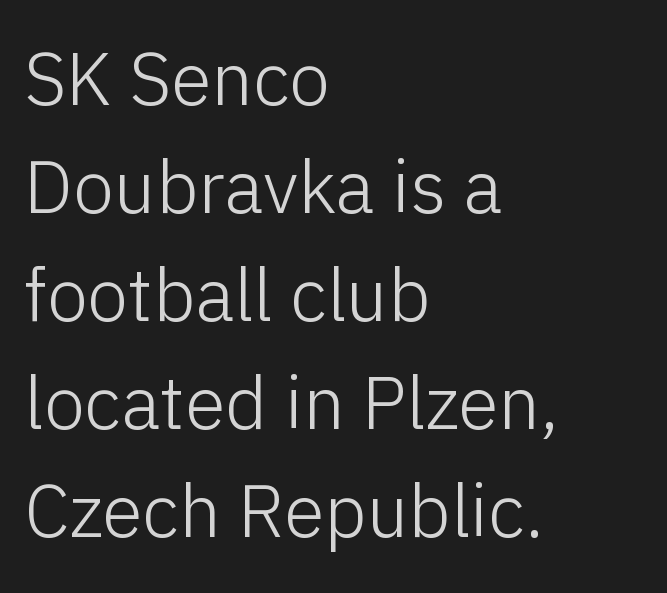
{"serif": "no", "italic": "no", "bold": "no", "weight": "light", "width": "normal", "stroke_contrast": "low", "x_height": "medium", "monospaced": "no", "underline": "no", "align": "left", "line_spacing": "normal", "line_spacing_ratio": 1.46, "letter_spacing": "normal", "letter_spacing_em": 0.0, "glyph_px": 74}
